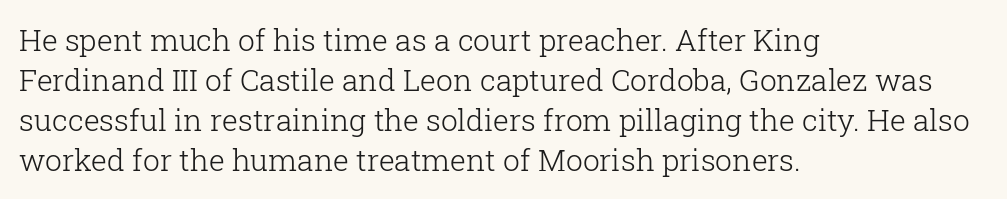
The image shows 30 px light serif type, upright; set left-aligned, normal line spacing (1.33x), normal letter spacing, not underlined; low stroke contrast and a medium x-height.
